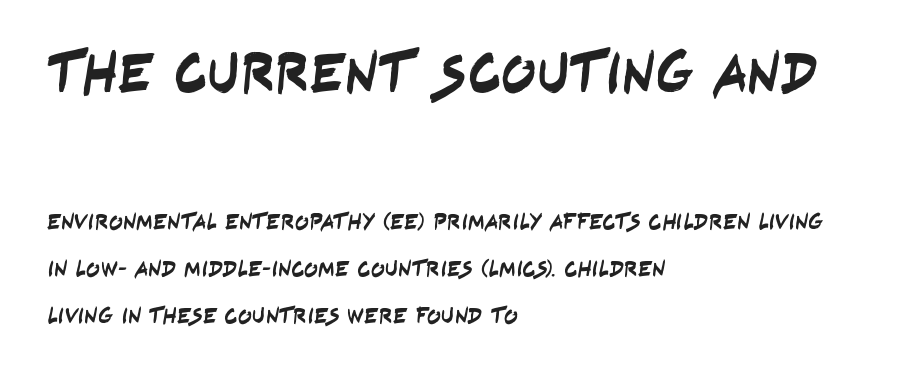
{"serif": "no", "width": "condensed", "stroke_contrast": "low", "x_height": "large", "monospaced": "no", "underline": "no", "align": "left", "line_spacing": "loose", "line_spacing_ratio": 2.03, "letter_spacing": "normal", "letter_spacing_em": 0.0, "larger_block": "first", "size_ratio": 2.52, "glyph_px": 58}
